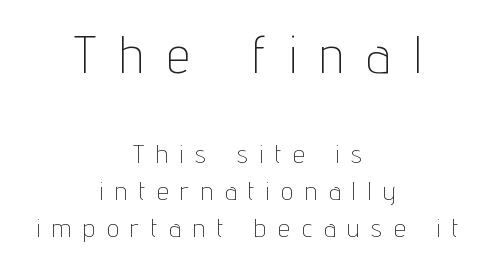
{"serif": "no", "italic": "no", "bold": "no", "weight": "thin", "width": "condensed", "stroke_contrast": "low", "x_height": "medium", "monospaced": "no", "underline": "no", "align": "center", "line_spacing": "normal", "line_spacing_ratio": 1.42, "letter_spacing": "wide", "letter_spacing_em": 0.47, "larger_block": "first", "size_ratio": 2.0, "glyph_px": 52}
